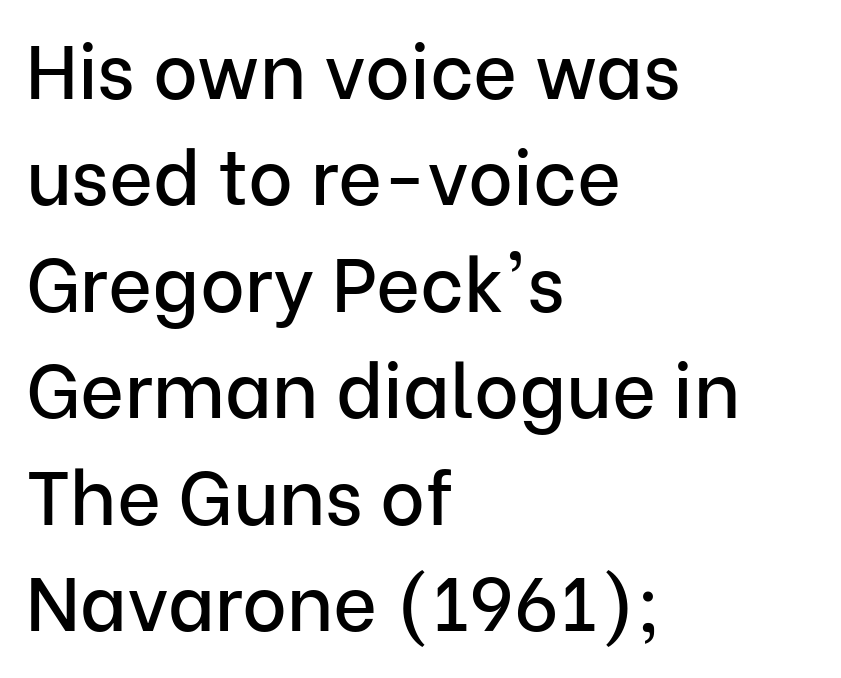
{"serif": "no", "italic": "no", "width": "normal", "stroke_contrast": "low", "x_height": "medium", "monospaced": "no", "underline": "no", "align": "left", "line_spacing": "normal", "line_spacing_ratio": 1.4, "letter_spacing": "normal", "letter_spacing_em": 0.0, "glyph_px": 76}
